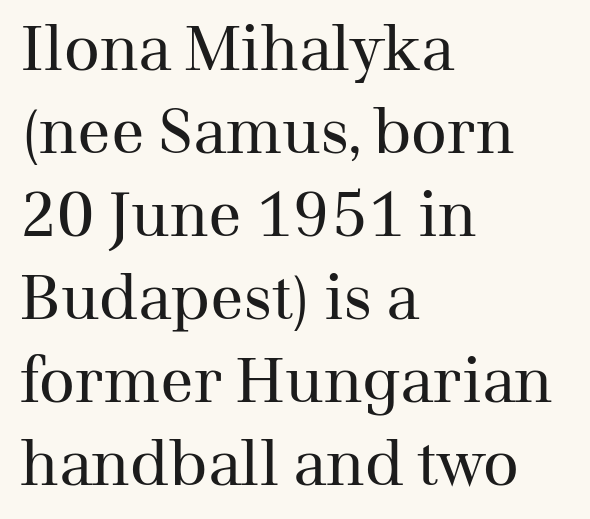
{"serif": "yes", "italic": "no", "bold": "no", "weight": "regular", "width": "normal", "stroke_contrast": "medium", "x_height": "medium", "monospaced": "no", "underline": "no", "align": "left", "line_spacing": "normal", "line_spacing_ratio": 1.34, "letter_spacing": "normal", "letter_spacing_em": 0.0, "glyph_px": 62}
